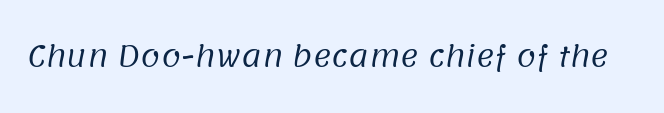
The image shows 28 px regular-weight sans-serif type; set normal letter spacing, not underlined; low stroke contrast and a large x-height.
